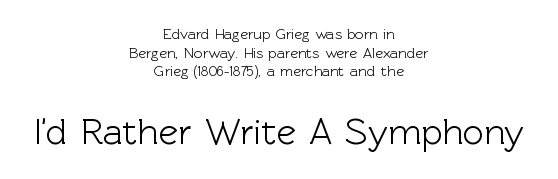
The letterforms sit shoulder to shoulder at normal distance. The setting favours the middle, as headings and verse often do. Here the second block reads like a headline and the first like body copy. The axis of the letterforms is exactly vertical. These lines are composed in type without serifs.
